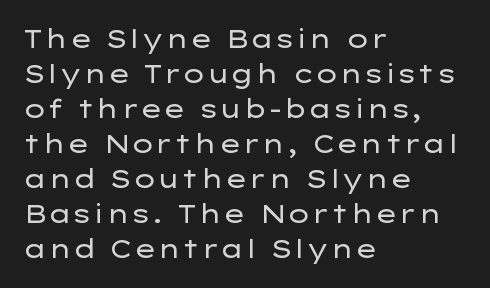
Nobody drew a line under any word here. The passage is arranged the way most books set body copy — flush left. Is the stroke heavy? The answer is a plain regular-or-lighter. Nobody touched the tracking dial on this one. A roman cut, with each character standing at attention. The space between consecutive lines is moderate.
